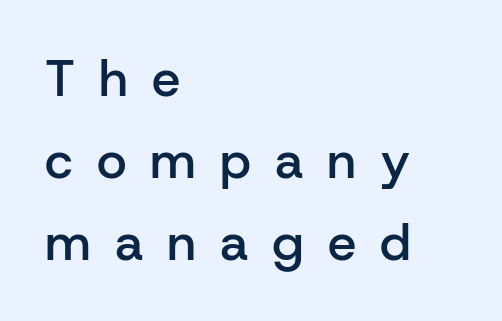
The image shows 51 px semibold sans-serif type, upright; set left-aligned, normal line spacing (1.61x), unusually wide letter spacing (+0.47 em), not underlined; low stroke contrast and a medium x-height.
